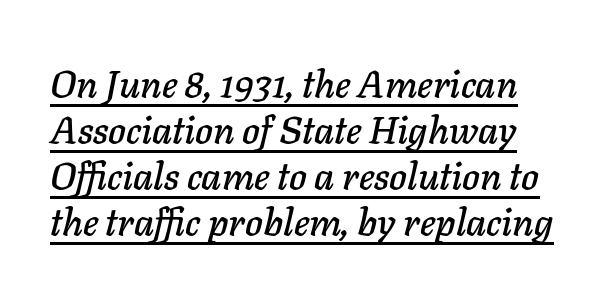
Q: Is the text italic (slanted)? A: Yes, it leans right by about 11 degrees.
Q: Is the text underlined? A: Yes.
Q: Is the spacing between letters normal or unusually wide? A: Normal.
Q: Width (condensed, normal, or wide)? A: Normal.
Q: Stroke contrast? A: Low.
Q: x-height? A: Medium.
Q: Monospaced? A: No.
